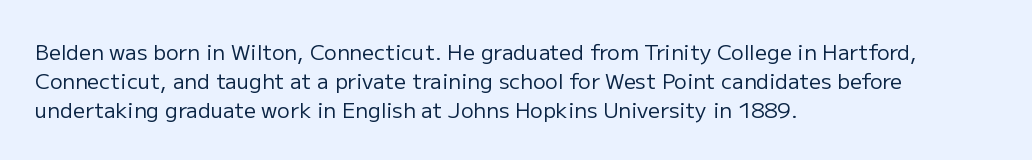
The image shows 21 px text type, upright; set left-aligned, normal line spacing (1.37x), normal letter spacing, not underlined.
